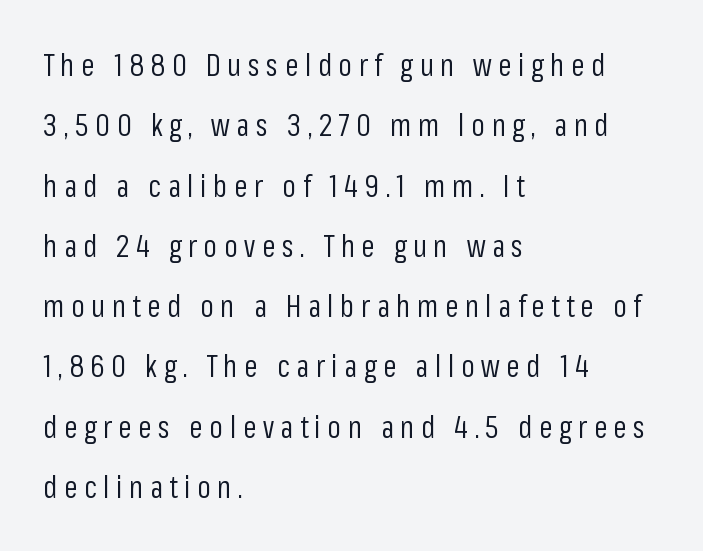
{"serif": "no", "italic": "no", "bold": "no", "weight": "regular", "width": "condensed", "stroke_contrast": "low", "x_height": "medium", "monospaced": "no", "underline": "no", "align": "left", "line_spacing": "loose", "line_spacing_ratio": 2.01, "letter_spacing": "wide", "letter_spacing_em": 0.22, "glyph_px": 30}
